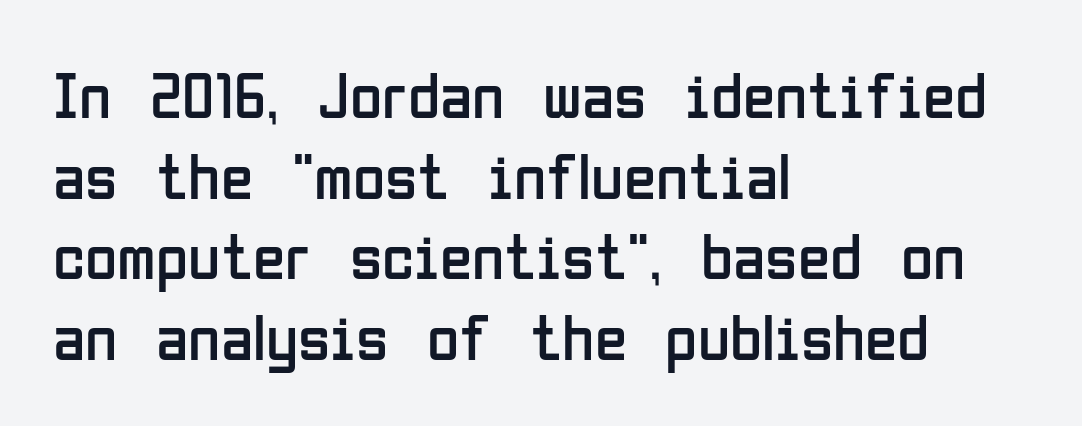
The image shows 66 px regular-weight, condensed sans-serif type, upright; set left-aligned, line spacing 1.22x, normal letter spacing, not underlined; low stroke contrast and a medium x-height.
